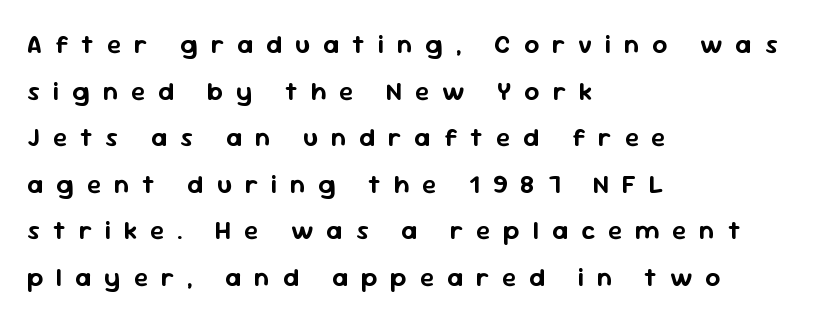
{"italic": "no", "underline": "no", "align": "left", "line_spacing_ratio": 1.79, "letter_spacing": "wide", "letter_spacing_em": 0.5, "glyph_px": 26}
